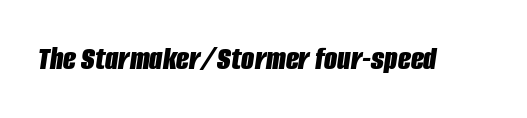
How heavy is the stroke? Heavy — this is a bold. What stands out about the letter spacing? Nothing — it is the standard amount. When letters slant like this, we call the style italic. Anything drawn beneath the words? Only blank space.
